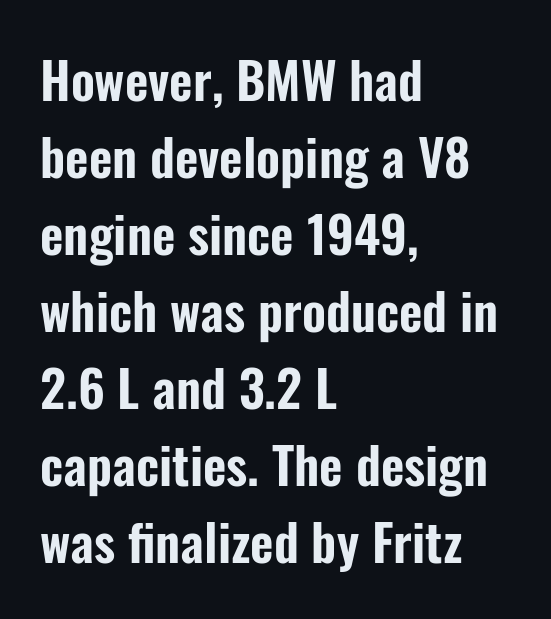
{"serif": "no", "italic": "no", "width": "condensed", "stroke_contrast": "low", "x_height": "medium", "monospaced": "no", "underline": "no", "align": "left", "line_spacing": "normal", "line_spacing_ratio": 1.51, "letter_spacing": "normal", "letter_spacing_em": 0.0, "glyph_px": 51}
